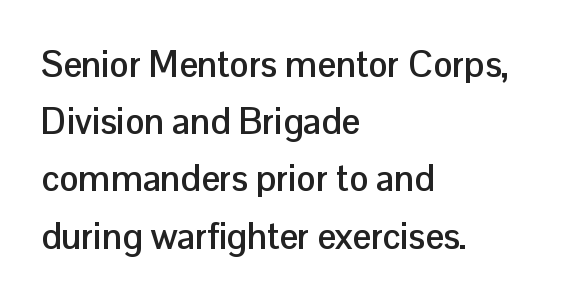
Successive baselines arrive at the customary interval. Bare-footed words on every line. Stroke terminals: plain, sans-serif. The face used here is proportionally spaced, like ordinary book or web type.
